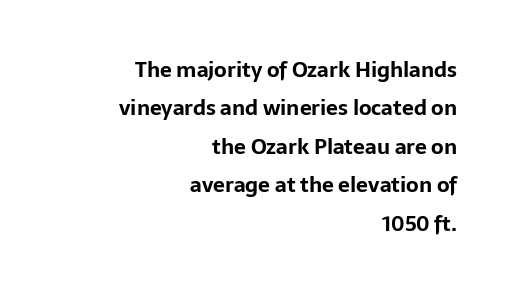
The image shows 21 px bold type, upright; set right-aligned, line spacing 1.83x, normal letter spacing, not underlined.
